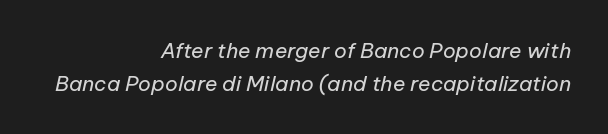
Q: Is the text bold? A: No.
Q: Is the text italic (slanted)? A: Yes, it leans right by about 12 degrees.
Q: Is the text underlined? A: No.
Q: How is the paragraph aligned? A: Right-aligned.
Q: Is the spacing between letters normal or unusually wide? A: Normal.
Q: Is the spacing between lines tight, normal or loose? A: Normal.
